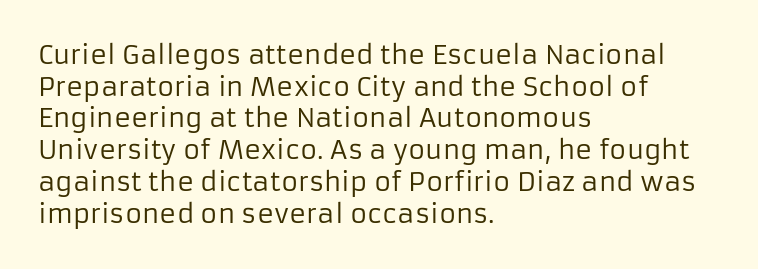
The image shows 26 px text type, upright; set left-aligned, line spacing 1.22x, normal letter spacing, not underlined.
